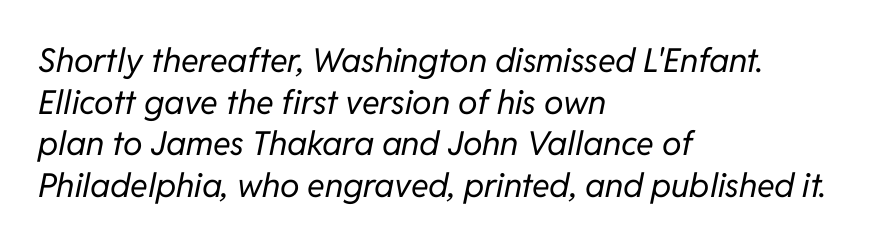
{"italic": "yes", "lean": "right", "slant_degrees": 11, "bold": "no", "weight": "regular", "width": "normal", "stroke_contrast": "low", "x_height": "medium", "monospaced": "no", "underline": "no", "align": "left", "line_spacing": "normal", "line_spacing_ratio": 1.26, "letter_spacing": "normal", "letter_spacing_em": 0.0, "glyph_px": 33}
